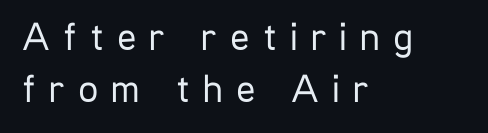
The rows are spaced the way most documents space them. No heavy texture on the line: the type isn't bold. The letters stand straight up with perfectly vertical stems. Horizontally, the lines are justified to the leading edge only. I'd call this a sans setting — the letters go barefoot.
